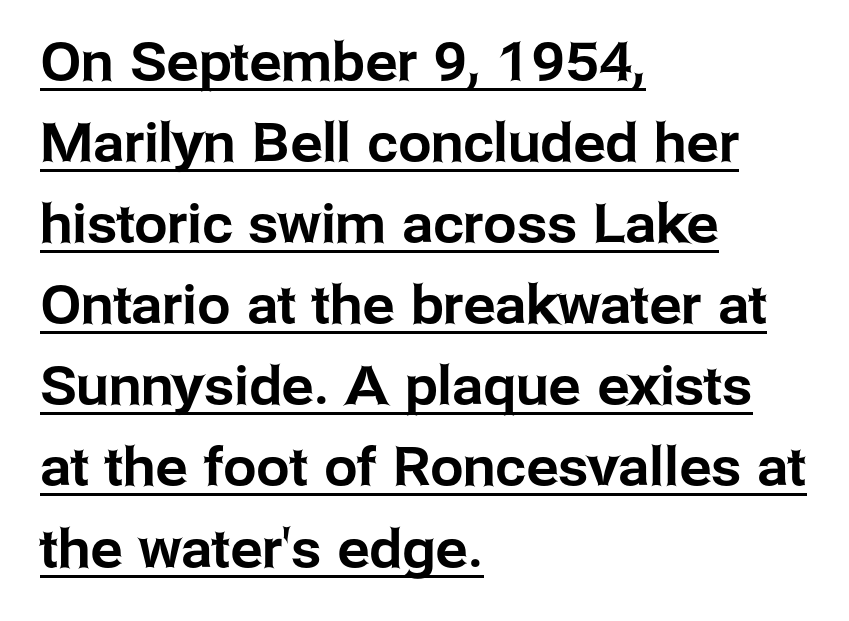
{"serif": "no", "italic": "no", "width": "normal", "stroke_contrast": "low", "x_height": "medium", "monospaced": "no", "underline": "yes", "align": "left", "line_spacing": "normal", "line_spacing_ratio": 1.53, "letter_spacing": "normal", "letter_spacing_em": 0.0, "glyph_px": 53}
